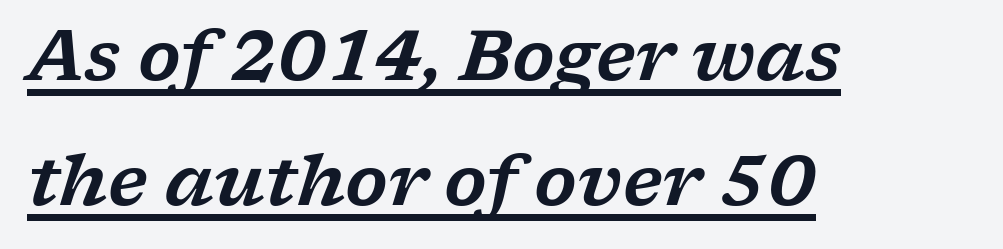
The image shows 69 px wide serif type, italic (leaning right); set left-aligned, line spacing 1.81x, normal letter spacing, underlined; low stroke contrast and a medium x-height.
